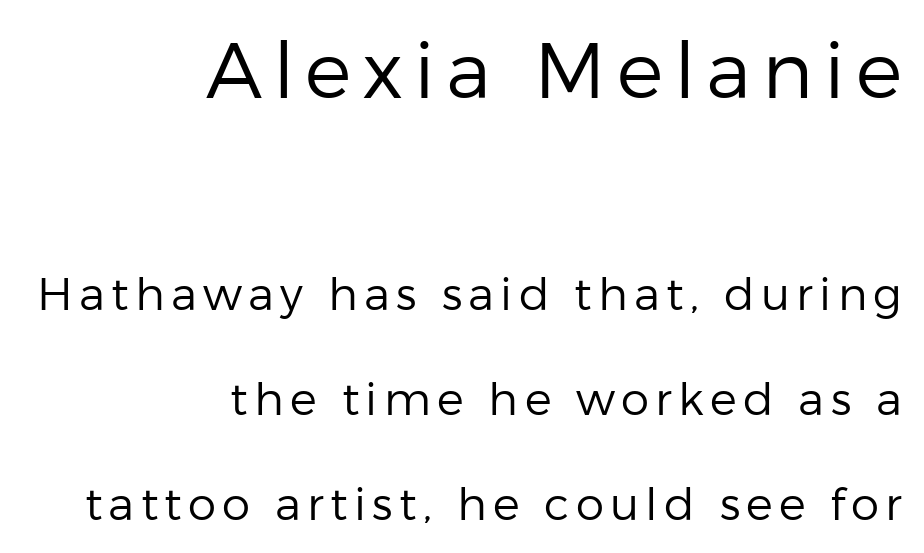
The image shows 78 px regular-weight sans-serif type, upright; set right-aligned, loose line spacing (2.33x), not underlined; the first (top) block is 1.73x larger; low stroke contrast and a medium x-height.
